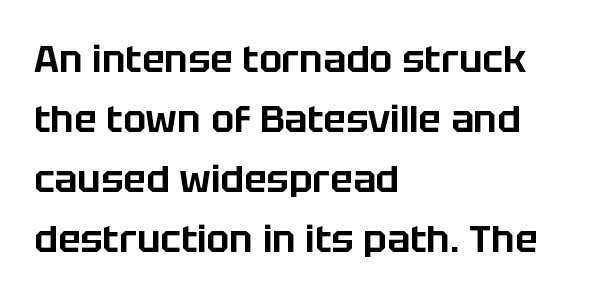
Q: Is the text italic (slanted)? A: No, it is upright.
Q: Is the typeface a serif or a sans-serif typeface? A: Sans-serif.
Q: Is the text underlined? A: No.
Q: How is the paragraph aligned? A: Left-aligned.
Q: Is the spacing between letters normal or unusually wide? A: Normal.
Q: Is the spacing between lines tight, normal or loose? A: Normal.
Q: Width (condensed, normal, or wide)? A: Normal.
Q: Stroke contrast? A: Low.
Q: x-height? A: Large.
Q: Monospaced? A: No.
